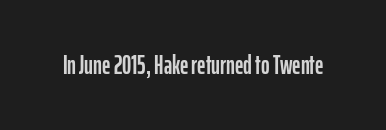
{"italic": "no", "underline": "no", "letter_spacing": "normal", "letter_spacing_em": 0.0, "glyph_px": 26}
